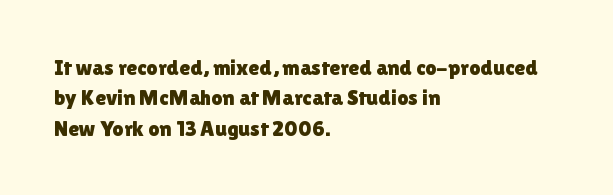
Q: Is the text italic (slanted)? A: No, it is upright.
Q: Is the text underlined? A: No.
Q: How is the paragraph aligned? A: Left-aligned.
Q: Is the spacing between letters normal or unusually wide? A: Normal.
Q: Is the spacing between lines tight, normal or loose? A: Normal.
